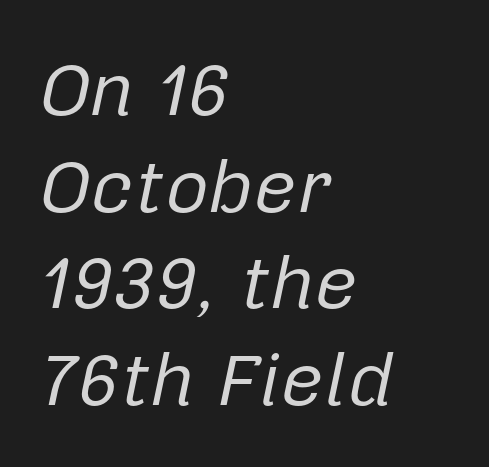
Q: Is the text bold? A: No.
Q: Is the text italic (slanted)? A: Yes, it leans right by about 12 degrees.
Q: Is the text underlined? A: No.
Q: How is the paragraph aligned? A: Left-aligned.
Q: Is the spacing between letters normal or unusually wide? A: Normal.
Q: Is the spacing between lines tight, normal or loose? A: Normal.
Q: Width (condensed, normal, or wide)? A: Normal.
Q: Stroke contrast? A: Low.
Q: x-height? A: Medium.
Q: Monospaced? A: No.
